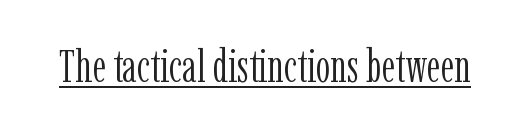
{"serif": "yes", "italic": "no", "bold": "no", "weight": "light", "width": "condensed", "stroke_contrast": "low", "x_height": "medium", "monospaced": "no", "underline": "yes", "letter_spacing": "normal", "letter_spacing_em": 0.0, "glyph_px": 46}
